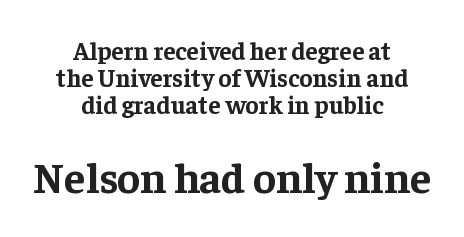
Q: Is the text bold? A: Yes.
Q: Is the text italic (slanted)? A: No, it is upright.
Q: Is the typeface a serif or a sans-serif typeface? A: Serif.
Q: Is the text underlined? A: No.
Q: How is the paragraph aligned? A: Centered.
Q: Is the spacing between letters normal or unusually wide? A: Normal.
Q: Is the spacing between lines tight, normal or loose? A: Tight.
Q: Which block of text is set in a larger size, the first (top) or the second (bottom)? A: The second (bottom) one.
Q: Width (condensed, normal, or wide)? A: Normal.
Q: Stroke contrast? A: Low.
Q: x-height? A: Medium.
Q: Monospaced? A: No.
